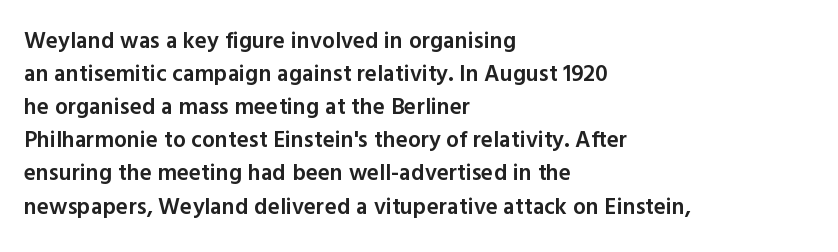
The image shows 23 px text type, upright; set left-aligned, normal line spacing (1.44x), normal letter spacing, not underlined.
